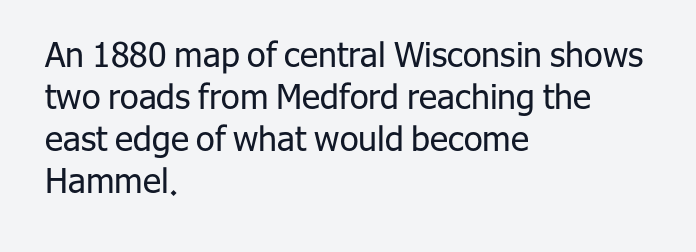
In CSS terms this would be text-align: left. Spacing between characters is what you'd get straight out of the box. These glyphs show unthickened strokes, regular width or finer. This is roman type, the default non-slanted kind.
